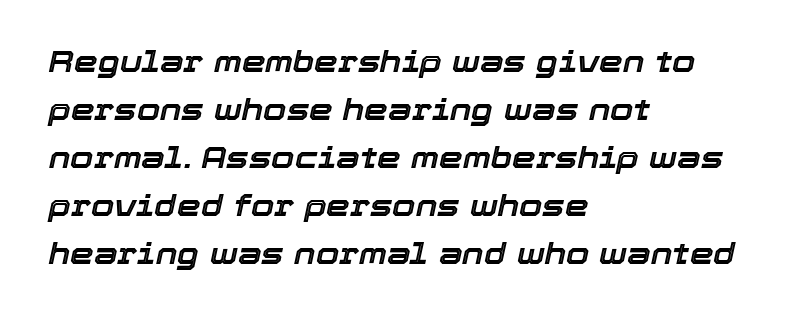
Q: Is the text italic (slanted)? A: Yes, it leans right by about 12 degrees.
Q: Is the text underlined? A: No.
Q: How is the paragraph aligned? A: Left-aligned.
Q: Is the spacing between letters normal or unusually wide? A: Normal.
Q: Is the spacing between lines tight, normal or loose? A: Normal.
Q: Width (condensed, normal, or wide)? A: Normal.
Q: x-height? A: Medium.
Q: Monospaced? A: No.
